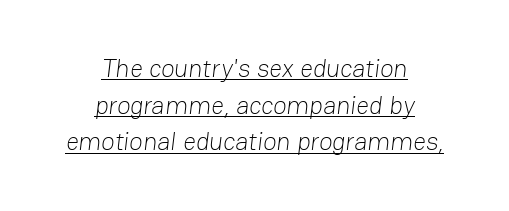
{"bold": "no", "underline": "yes", "align": "center", "line_spacing": "normal", "line_spacing_ratio": 1.47, "letter_spacing": "normal", "letter_spacing_em": 0.0, "glyph_px": 25}
